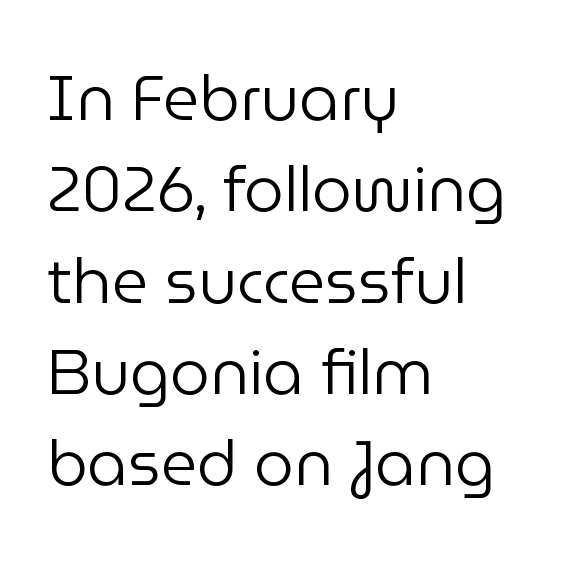
Q: Is the text bold? A: No.
Q: Is the text italic (slanted)? A: No, it is upright.
Q: Is the typeface a serif or a sans-serif typeface? A: Sans-serif.
Q: Is the text underlined? A: No.
Q: How is the paragraph aligned? A: Left-aligned.
Q: Is the spacing between letters normal or unusually wide? A: Normal.
Q: Is the spacing between lines tight, normal or loose? A: Normal.
Q: Width (condensed, normal, or wide)? A: Normal.
Q: Stroke contrast? A: Low.
Q: x-height? A: Medium.
Q: Monospaced? A: No.
